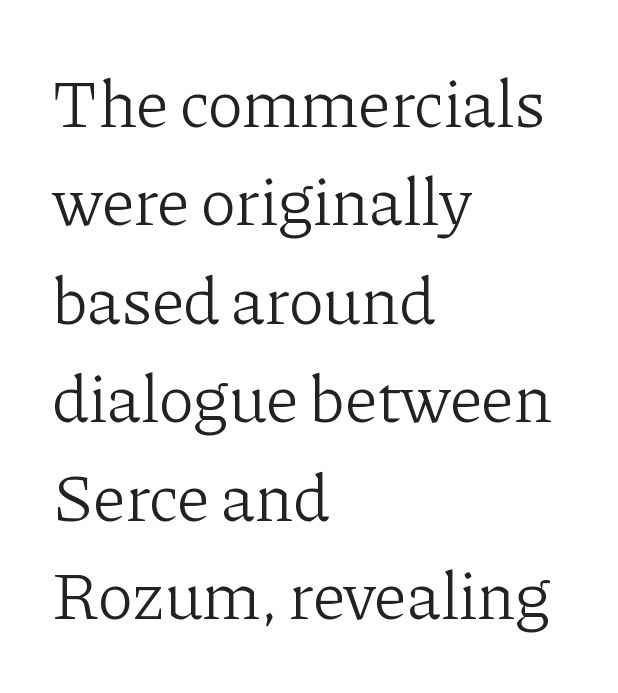
You can tell it's not italic because the verticals are truly vertical. All the whitespace from short lines collects on the right. The string is rendered with underlining switched off. Observe the serifs anchoring each vertical stroke in this sample. The space between consecutive lines is moderate. Observe the ordinary spacing: letters are neighbours, not strangers.
